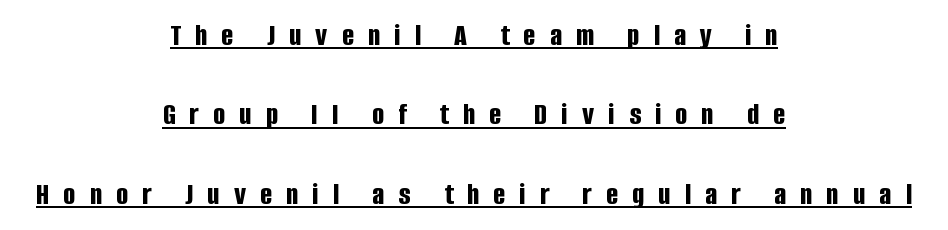
Q: Is the text bold? A: Yes.
Q: Is the text italic (slanted)? A: No, it is upright.
Q: Is the typeface a serif or a sans-serif typeface? A: Sans-serif.
Q: Is the text underlined? A: Yes.
Q: How is the paragraph aligned? A: Centered.
Q: Is the spacing between letters normal or unusually wide? A: Unusually wide.
Q: Is the spacing between lines tight, normal or loose? A: Loose.
Q: Width (condensed, normal, or wide)? A: Condensed.
Q: Stroke contrast? A: Low.
Q: x-height? A: Large.
Q: Monospaced? A: No.
